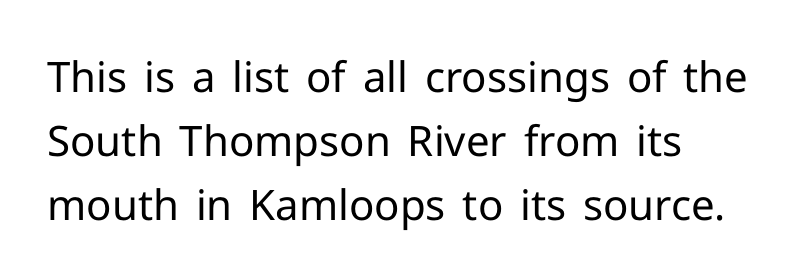
{"serif": "no", "italic": "no", "bold": "no", "weight": "regular", "width": "normal", "stroke_contrast": "low", "x_height": "medium", "monospaced": "no", "underline": "no", "line_spacing": "normal", "line_spacing_ratio": 1.52, "letter_spacing": "normal", "letter_spacing_em": 0.0, "glyph_px": 42}
